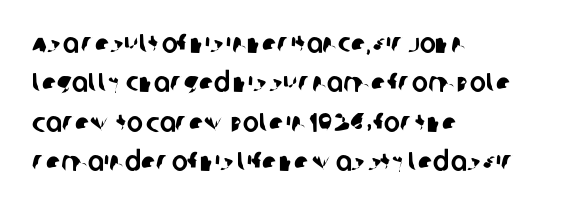
The image shows 27 px text type; set left-aligned, normal line spacing (1.46x), normal letter spacing, not underlined.
